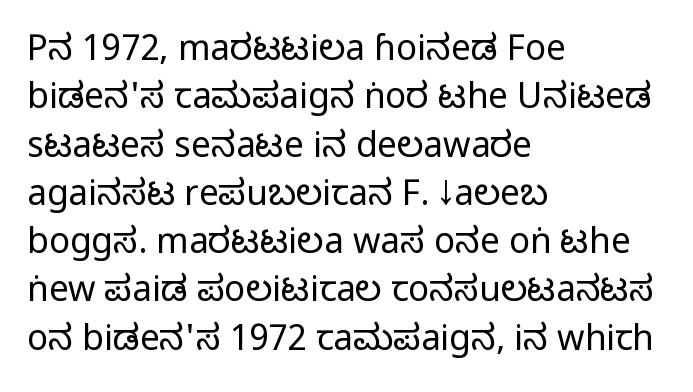
Nothing unusual about the tracking: characters are spaced as the font intends. Style check: upright. The area under the type is left untouched. The rendering uses natural spacing where letterforms have individual widths. Each stroke keeps to a modest, everyday thickness or less.
